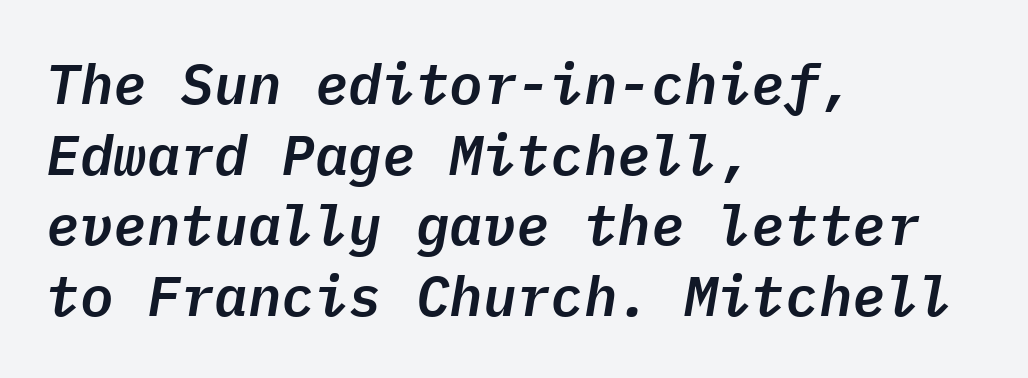
{"italic": "yes", "lean": "right", "slant_degrees": 9, "width": "normal", "stroke_contrast": "low", "x_height": "medium", "monospaced": "yes", "underline": "no", "align": "left", "line_spacing": "normal", "line_spacing_ratio": 1.26, "letter_spacing": "normal", "letter_spacing_em": 0.0, "glyph_px": 56}
